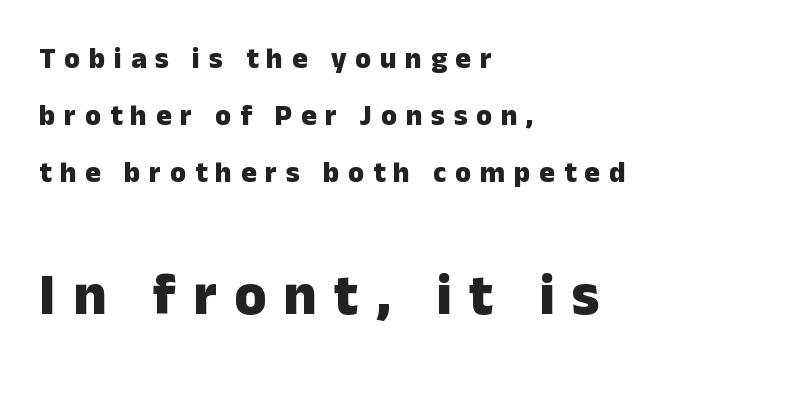
Q: Is the text bold? A: Yes.
Q: Is the text italic (slanted)? A: No, it is upright.
Q: Is the typeface a serif or a sans-serif typeface? A: Sans-serif.
Q: Is the text underlined? A: No.
Q: How is the paragraph aligned? A: Left-aligned.
Q: Is the spacing between letters normal or unusually wide? A: Unusually wide.
Q: Is the spacing between lines tight, normal or loose? A: Loose.
Q: Which block of text is set in a larger size, the first (top) or the second (bottom)? A: The second (bottom) one.
Q: Width (condensed, normal, or wide)? A: Normal.
Q: Stroke contrast? A: Low.
Q: x-height? A: Medium.
Q: Monospaced? A: No.
